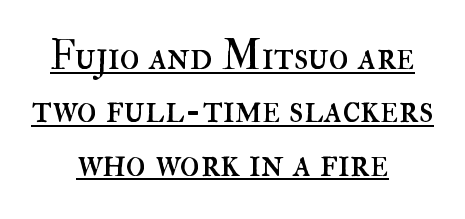
{"italic": "no", "bold": "no", "weight": "regular", "width": "normal", "stroke_contrast": "high", "x_height": "small", "monospaced": "no", "underline": "yes", "align": "center", "line_spacing": "normal", "line_spacing_ratio": 1.3, "letter_spacing": "normal", "letter_spacing_em": 0.0, "glyph_px": 41}
